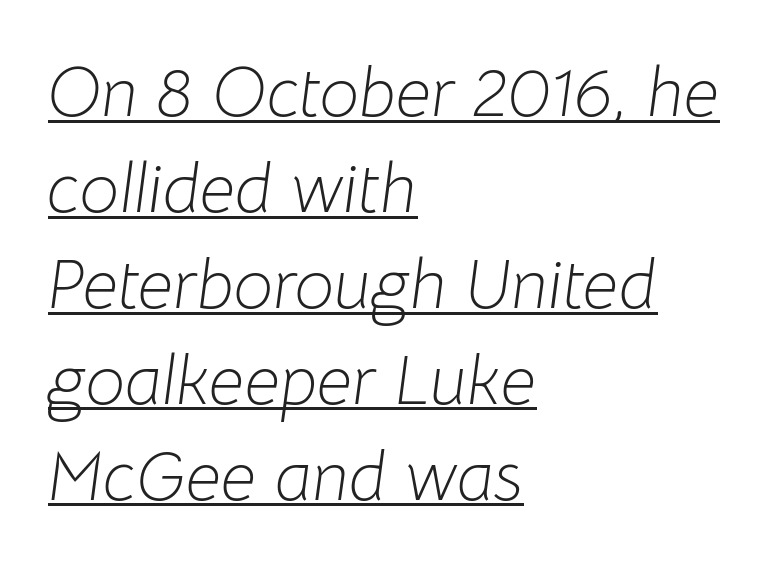
The image shows 70 px light type, italic (leaning right); set left-aligned, normal line spacing (1.37x), normal letter spacing, underlined; low stroke contrast and a medium x-height.
